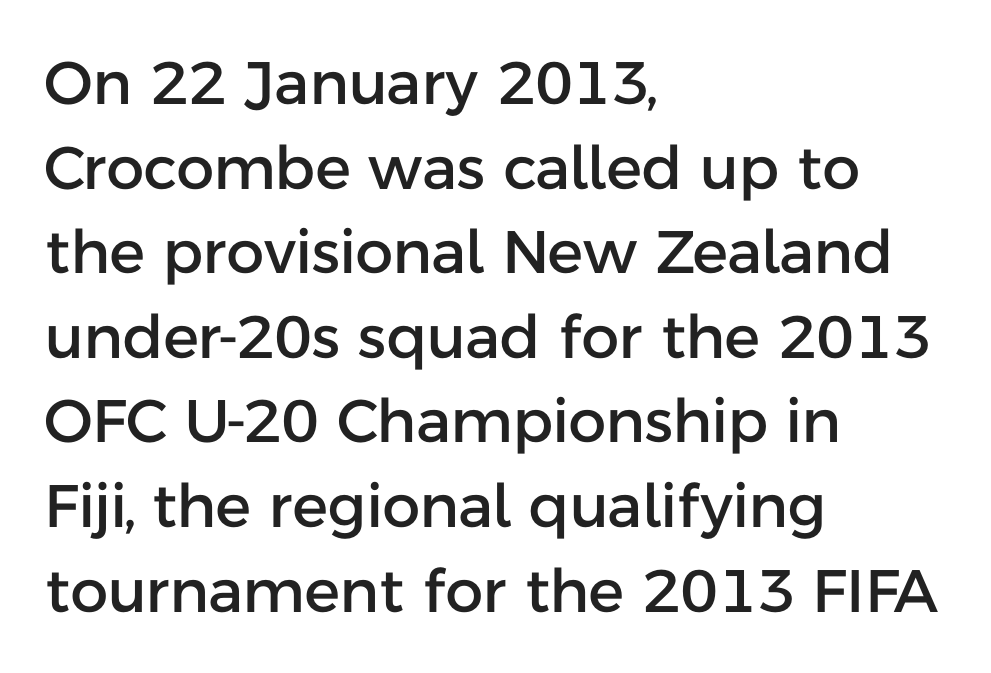
{"serif": "no", "italic": "no", "width": "normal", "stroke_contrast": "low", "x_height": "medium", "monospaced": "no", "underline": "no", "align": "left", "line_spacing": "normal", "line_spacing_ratio": 1.41, "letter_spacing": "normal", "letter_spacing_em": 0.0, "glyph_px": 60}
